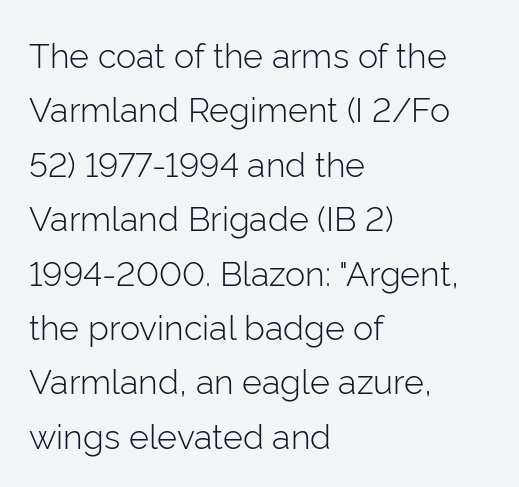
Q: Is the text bold? A: No.
Q: Is the text italic (slanted)? A: No, it is upright.
Q: Is the typeface a serif or a sans-serif typeface? A: Sans-serif.
Q: Is the text underlined? A: No.
Q: How is the paragraph aligned? A: Left-aligned.
Q: Is the spacing between letters normal or unusually wide? A: Normal.
Q: Is the spacing between lines tight, normal or loose? A: Normal.
Q: Width (condensed, normal, or wide)? A: Normal.
Q: Stroke contrast? A: Low.
Q: x-height? A: Medium.
Q: Monospaced? A: No.
